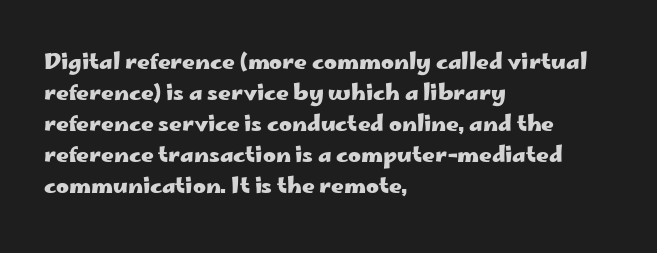
The image shows 22 px bold type, upright; set left-aligned, normal line spacing (1.41x), normal letter spacing, not underlined.
